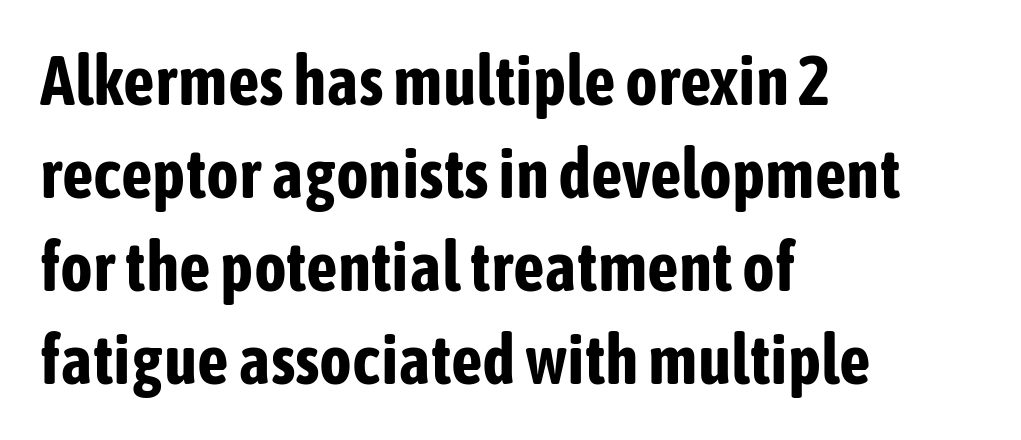
{"serif": "no", "italic": "no", "bold": "yes", "weight": "bold", "width": "condensed", "stroke_contrast": "low", "x_height": "medium", "monospaced": "no", "underline": "no", "align": "left", "line_spacing": "normal", "line_spacing_ratio": 1.35, "letter_spacing": "normal", "letter_spacing_em": 0.0, "glyph_px": 69}
